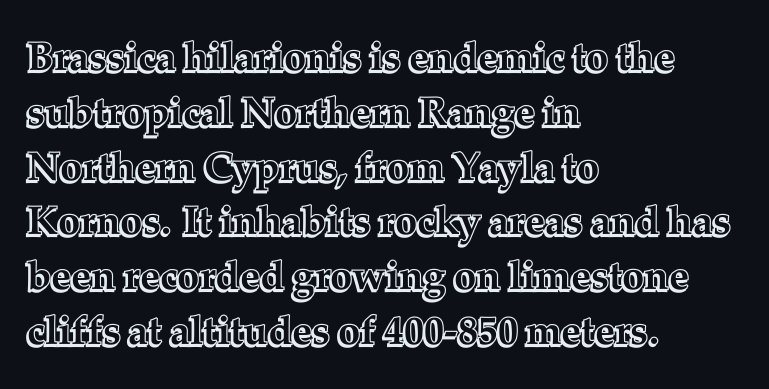
Q: Is the text italic (slanted)? A: No, it is upright.
Q: Is the text underlined? A: No.
Q: How is the paragraph aligned? A: Left-aligned.
Q: Is the spacing between letters normal or unusually wide? A: Normal.
Q: Is the spacing between lines tight, normal or loose? A: Normal.
Q: Width (condensed, normal, or wide)? A: Normal.
Q: x-height? A: Medium.
Q: Monospaced? A: No.
